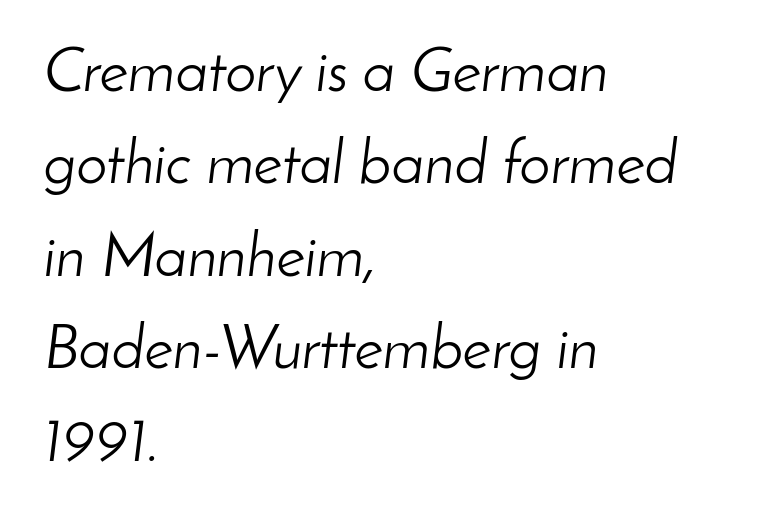
Q: Is the text bold? A: No.
Q: Is the text italic (slanted)? A: Yes, it leans right by about 8 degrees.
Q: Is the text underlined? A: No.
Q: How is the paragraph aligned? A: Left-aligned.
Q: Is the spacing between letters normal or unusually wide? A: Normal.
Q: Is the spacing between lines tight, normal or loose? A: Normal.
Q: Width (condensed, normal, or wide)? A: Normal.
Q: Stroke contrast? A: Low.
Q: x-height? A: Small.
Q: Monospaced? A: No.
